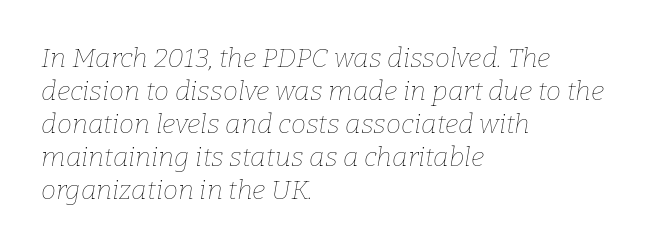
The image shows 27 px text type, italic (leaning right); set left-aligned, line spacing 1.22x, normal letter spacing, not underlined.
